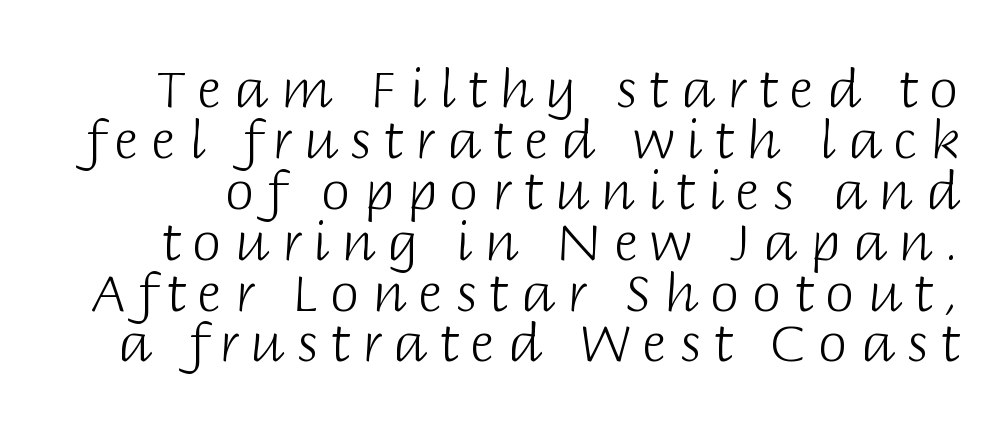
{"serif": "no", "italic": "no", "bold": "no", "weight": "light", "width": "normal", "stroke_contrast": "low", "x_height": "large", "monospaced": "no", "underline": "no", "line_spacing": "tight", "line_spacing_ratio": 0.96, "letter_spacing": "wide", "letter_spacing_em": 0.23, "glyph_px": 53}
